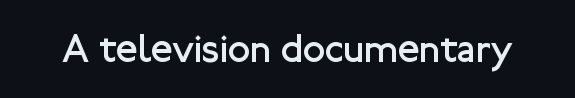
The image shows 40 px regular-weight sans-serif type, upright; set normal letter spacing, not underlined; low stroke contrast and a medium x-height.
